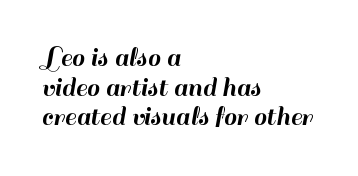
The image shows 29 px sans-serif type; set left-aligned, tight line spacing (1.02x), normal letter spacing, not underlined; high stroke contrast and a small x-height.
